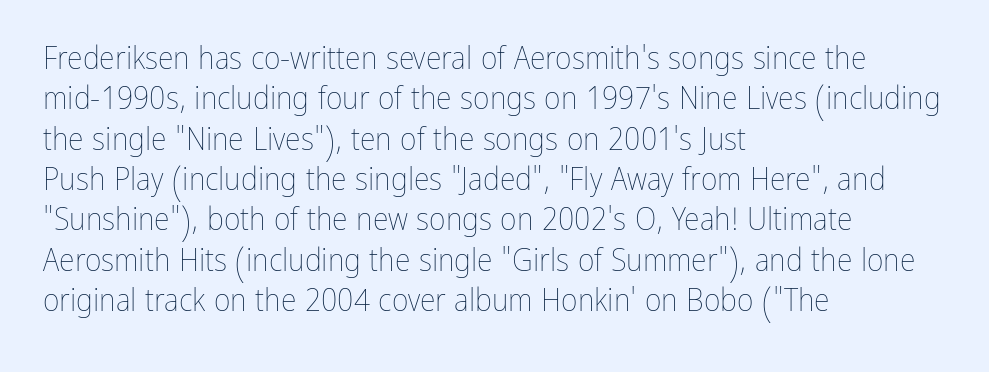
Q: Is the text bold? A: No.
Q: Is the text italic (slanted)? A: No, it is upright.
Q: Is the text underlined? A: No.
Q: How is the paragraph aligned? A: Left-aligned.
Q: Is the spacing between letters normal or unusually wide? A: Normal.
Q: Is the spacing between lines tight, normal or loose? A: Normal.
Q: Width (condensed, normal, or wide)? A: Condensed.
Q: Stroke contrast? A: Low.
Q: x-height? A: Medium.
Q: Monospaced? A: No.
